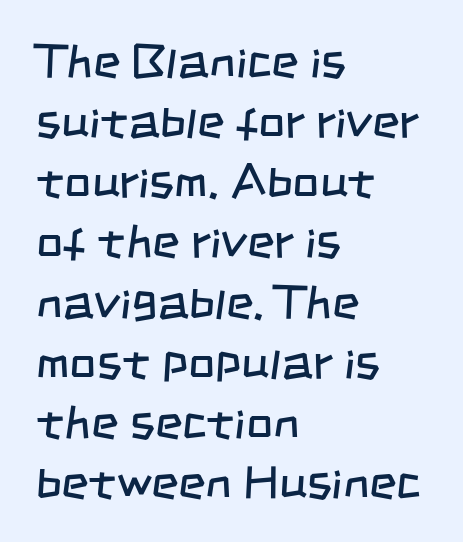
Q: Is the text bold? A: No.
Q: Is the typeface a serif or a sans-serif typeface? A: Sans-serif.
Q: Is the text underlined? A: No.
Q: How is the paragraph aligned? A: Left-aligned.
Q: Is the spacing between letters normal or unusually wide? A: Normal.
Q: Is the spacing between lines tight, normal or loose? A: Normal.
Q: Width (condensed, normal, or wide)? A: Condensed.
Q: Stroke contrast? A: Low.
Q: x-height? A: Large.
Q: Monospaced? A: No.
